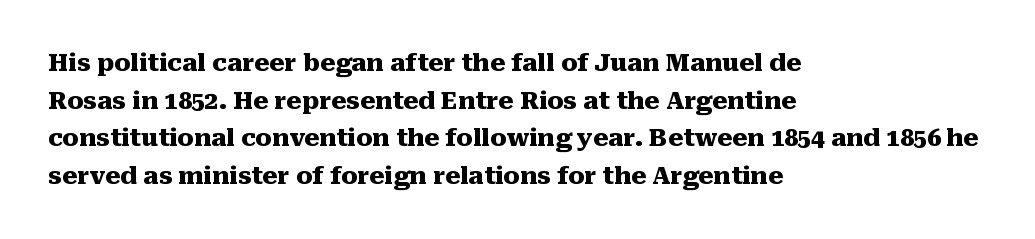
The image shows 24 px bold type, upright; set left-aligned, normal line spacing (1.57x), normal letter spacing, not underlined.
